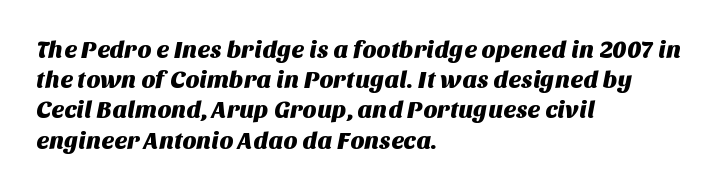
Q: Is the text underlined? A: No.
Q: How is the paragraph aligned? A: Left-aligned.
Q: Is the spacing between letters normal or unusually wide? A: Normal.
Q: Is the spacing between lines tight, normal or loose? A: Normal.
